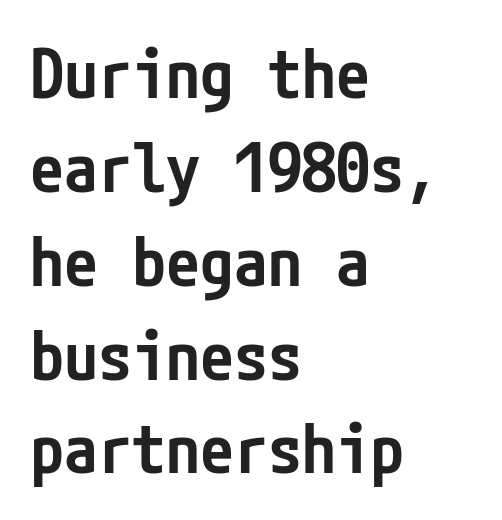
The axis of the letterforms is exactly vertical. I'd call this a sans setting — the letters go barefoot. A typesetter would call this zero additional tracking. The sample has been set in demibold, a notch under bold. Compared with typical paragraphs, the rows here are spaced about the same. Horizontally, the lines are justified to the leading edge only.
